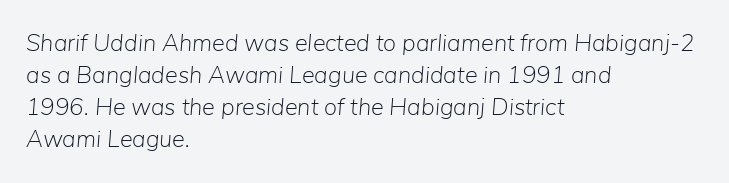
{"italic": "yes", "lean": "right", "slant_degrees": 5, "bold": "no", "underline": "no", "align": "left", "line_spacing": "normal", "line_spacing_ratio": 1.34, "letter_spacing": "normal", "letter_spacing_em": 0.0, "glyph_px": 24}
